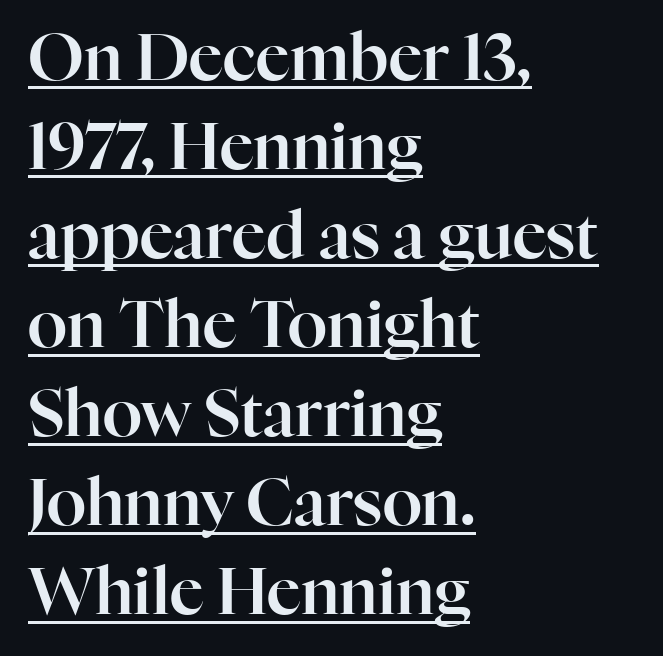
Q: Is the text italic (slanted)? A: No, it is upright.
Q: Is the typeface a serif or a sans-serif typeface? A: Serif.
Q: Is the text underlined? A: Yes.
Q: How is the paragraph aligned? A: Left-aligned.
Q: Is the spacing between letters normal or unusually wide? A: Normal.
Q: Is the spacing between lines tight, normal or loose? A: Normal.
Q: Width (condensed, normal, or wide)? A: Normal.
Q: Stroke contrast? A: High.
Q: x-height? A: Medium.
Q: Monospaced? A: No.
